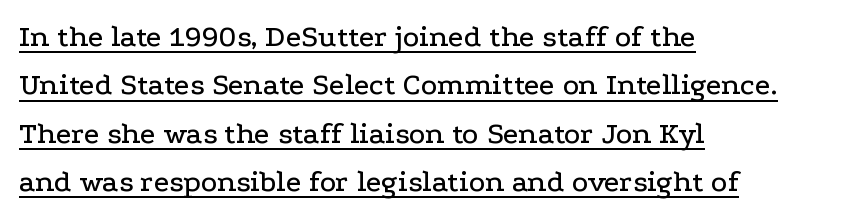
Q: Is the text italic (slanted)? A: No, it is upright.
Q: Is the typeface a serif or a sans-serif typeface? A: Serif.
Q: Is the text underlined? A: Yes.
Q: How is the paragraph aligned? A: Left-aligned.
Q: Is the spacing between letters normal or unusually wide? A: Normal.
Q: Is the spacing between lines tight, normal or loose? A: Normal.
Q: Width (condensed, normal, or wide)? A: Wide.
Q: Stroke contrast? A: Low.
Q: x-height? A: Medium.
Q: Monospaced? A: No.
